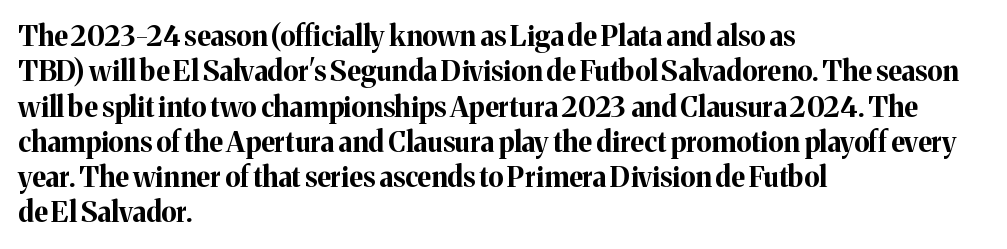
{"serif": "yes", "italic": "no", "bold": "yes", "weight": "bold", "width": "normal", "stroke_contrast": "medium", "x_height": "medium", "monospaced": "no", "underline": "no", "align": "left", "line_spacing": "normal", "line_spacing_ratio": 1.26, "letter_spacing": "normal", "letter_spacing_em": 0.0, "glyph_px": 28}
